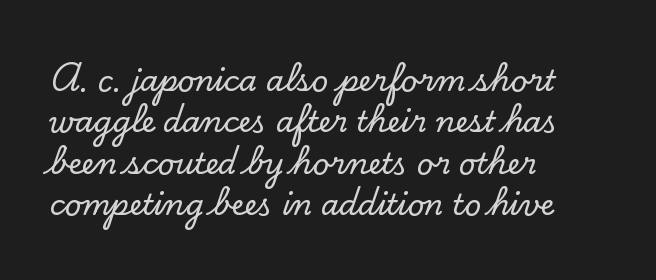
{"serif": "yes", "width": "normal", "stroke_contrast": "low", "x_height": "small", "monospaced": "no", "underline": "no", "align": "left", "line_spacing": "normal", "line_spacing_ratio": 1.43, "letter_spacing": "normal", "letter_spacing_em": 0.0, "glyph_px": 29}
